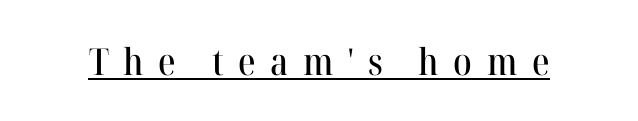
The sample's only ornament is a line tracing under the words. This sample has the flowing, uneven cadence of proportional lettering. The face used here is seriffed, in the tradition of book romans. Italic: no, the glyphs are upright roman. These lines have a slow, spaced-out rhythm from letter to letter.
